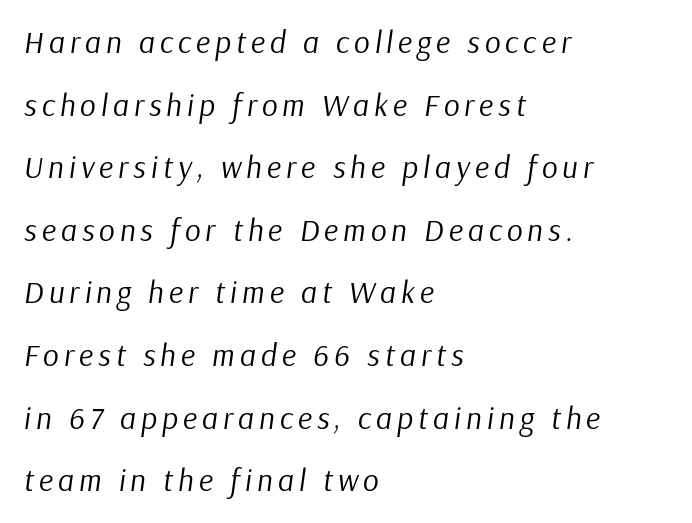
{"italic": "yes", "lean": "right", "slant_degrees": 9, "bold": "no", "weight": "regular", "width": "normal", "stroke_contrast": "low", "x_height": "medium", "monospaced": "no", "underline": "no", "align": "left", "line_spacing": "loose", "line_spacing_ratio": 2.02, "glyph_px": 31}
